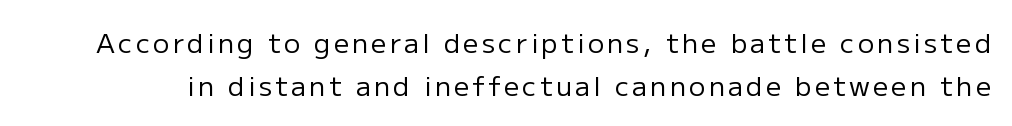
The image shows 27 px text type, upright; set normal line spacing (1.61x), not underlined.
